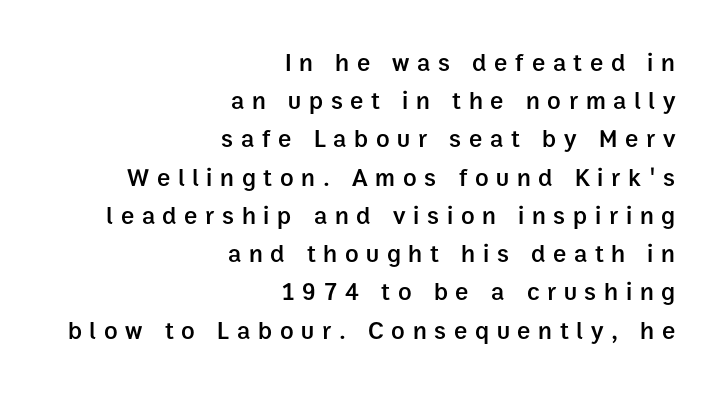
{"italic": "no", "bold": "semi", "underline": "no", "align": "right", "line_spacing": "normal", "line_spacing_ratio": 1.53, "letter_spacing": "wide", "letter_spacing_em": 0.31, "glyph_px": 25}
